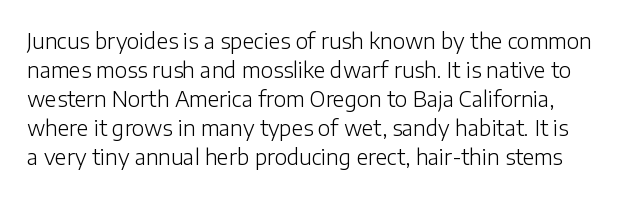
{"italic": "no", "bold": "no", "underline": "no", "line_spacing": "normal", "line_spacing_ratio": 1.38, "letter_spacing": "normal", "letter_spacing_em": 0.0, "glyph_px": 21}
